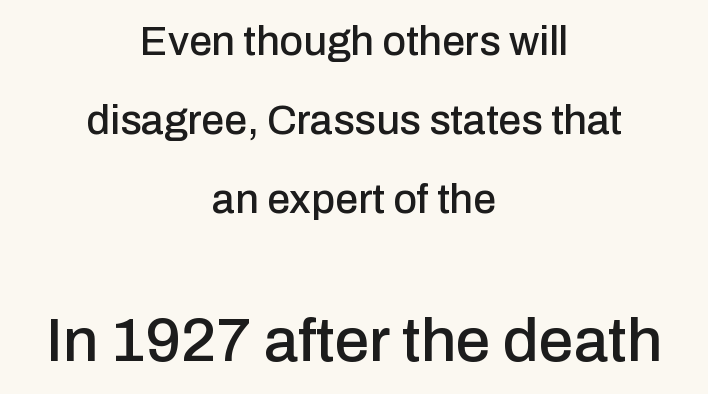
These lines are centered, leaving both edges ragged. Compared with typical body copy, the letter spacing here is the same. Honestly, there is no underline to notice here at all. It's the straight-up-and-down kind of type. Character widths vary here, with narrow letters taking less room than wide ones.
